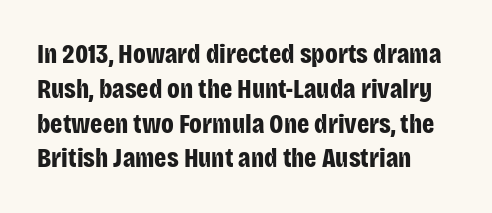
Q: Is the text bold? A: Yes.
Q: Is the text italic (slanted)? A: No, it is upright.
Q: Is the text underlined? A: No.
Q: How is the paragraph aligned? A: Left-aligned.
Q: Is the spacing between letters normal or unusually wide? A: Normal.
Q: Is the spacing between lines tight, normal or loose? A: Normal.
